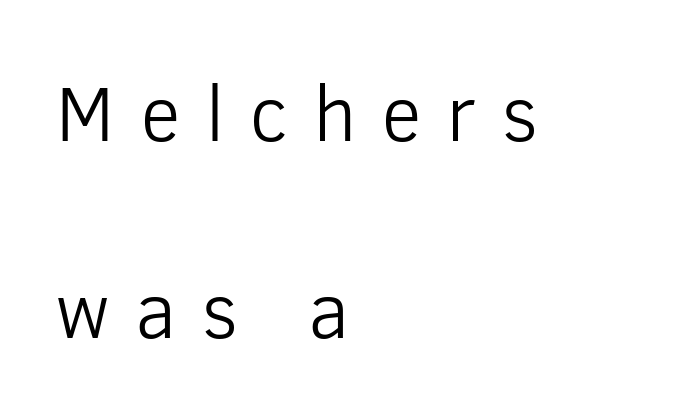
The image shows 79 px light sans-serif type, upright; set left-aligned, loose line spacing (2.5x), unusually wide letter spacing (+0.31 em), not underlined; low stroke contrast and a medium x-height.
